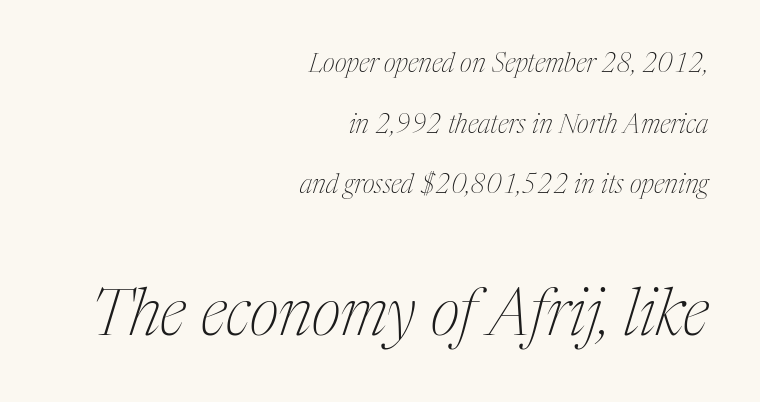
The image shows 64 px thin, condensed serif type, italic (leaning right); set right-aligned, loose line spacing (2.33x), normal letter spacing, not underlined; the second (bottom) block is 2.46x larger; medium stroke contrast and a medium x-height.
